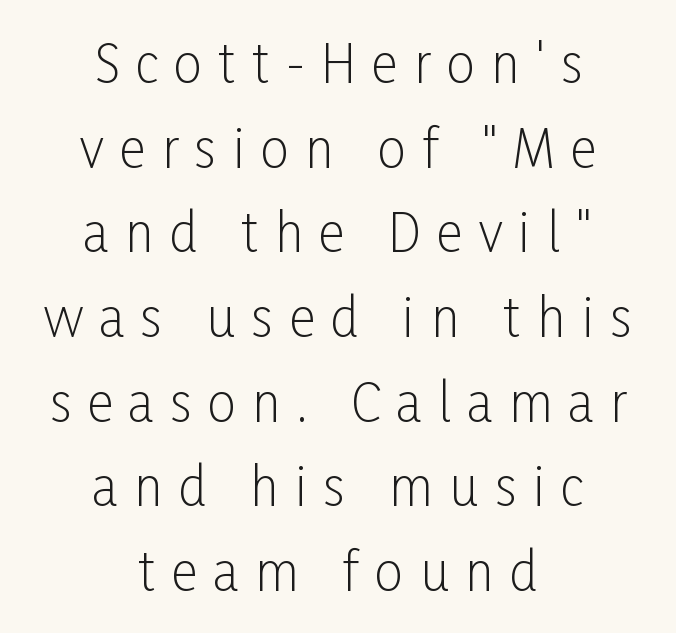
{"serif": "no", "italic": "no", "bold": "no", "weight": "light", "width": "condensed", "stroke_contrast": "low", "x_height": "medium", "monospaced": "no", "underline": "no", "align": "center", "line_spacing": "normal", "line_spacing_ratio": 1.66, "letter_spacing": "wide", "letter_spacing_em": 0.32, "glyph_px": 51}
